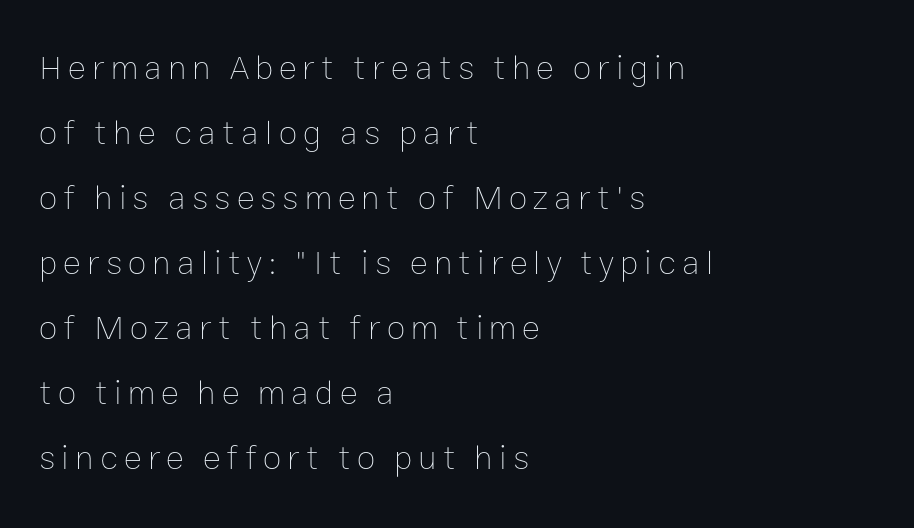
Underline: absent. Which margin do the lines hug? The left one — the right edge is uneven. Looks like regular typesetting: each glyph gets only the width it needs. Ascenders rise straight up at ninety degrees. The vertical gap from one line to the next is large.
